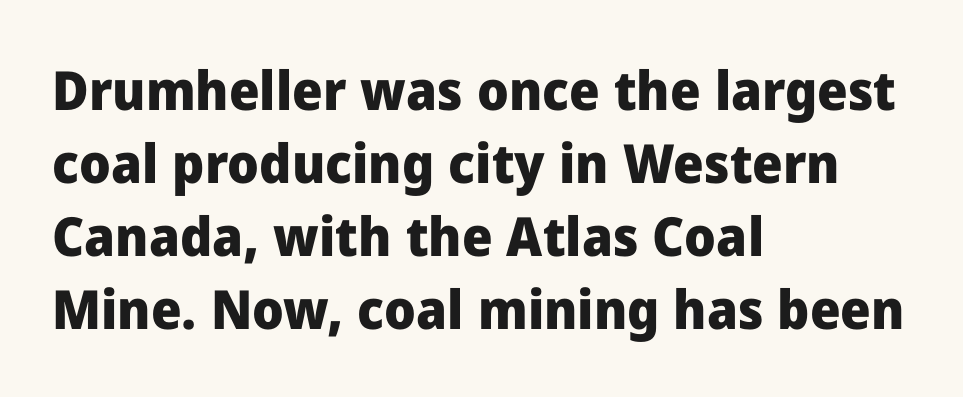
The passage shown is emphatically bold. Is there any slant? The stems are plumb. Notice how descenders clear the ascenders below comfortably — that's standard leading. Proportional: the letters do not fall into vertical columns. A clean baseline with only descenders dipping below it. Grotesque or geometric, the face here clearly has no serifs.
